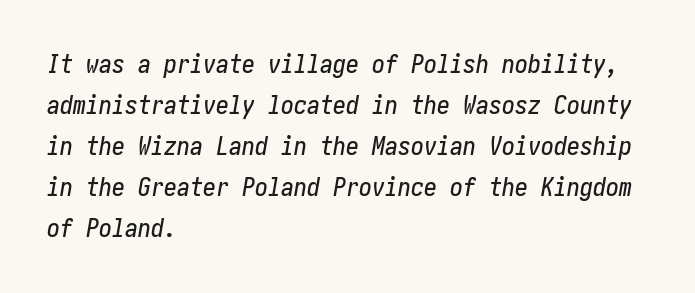
{"italic": "yes", "lean": "right", "slant_degrees": 10, "underline": "no", "align": "left", "line_spacing": "normal", "line_spacing_ratio": 1.58, "letter_spacing": "normal", "letter_spacing_em": 0.0, "glyph_px": 26}
